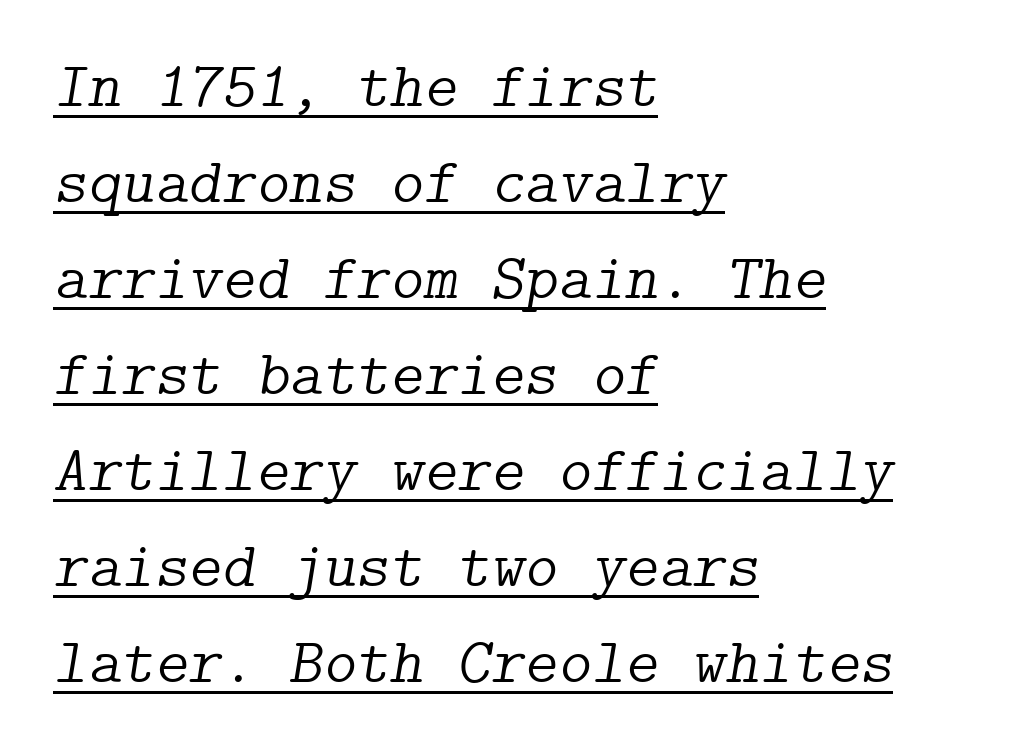
{"serif": "yes", "italic": "yes", "lean": "right", "slant_degrees": 9, "bold": "no", "weight": "light", "width": "normal", "stroke_contrast": "low", "x_height": "medium", "underline": "yes", "align": "left", "line_spacing": "normal", "line_spacing_ratio": 1.5, "letter_spacing": "normal", "letter_spacing_em": 0.0, "glyph_px": 64}
